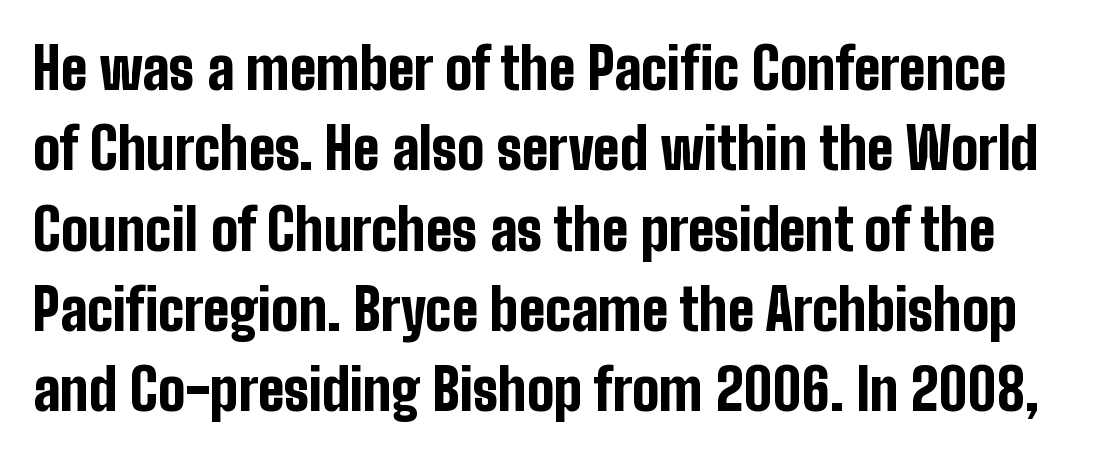
The image shows 57 px bold, condensed sans-serif type, upright; set normal line spacing (1.41x), normal letter spacing, not underlined; low stroke contrast and a medium x-height.
